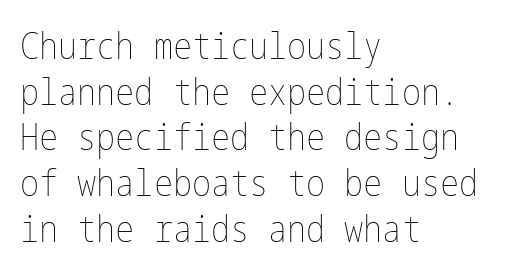
Notice how descenders clear the ascenders below comfortably — that's standard leading. Check under the words: just untouched page. The lettering stays uniformly vertical, giving the passage a roman look. In terms of letterspacing, this is plain default setting. Leftover space on each line is placed entirely after the last word.
